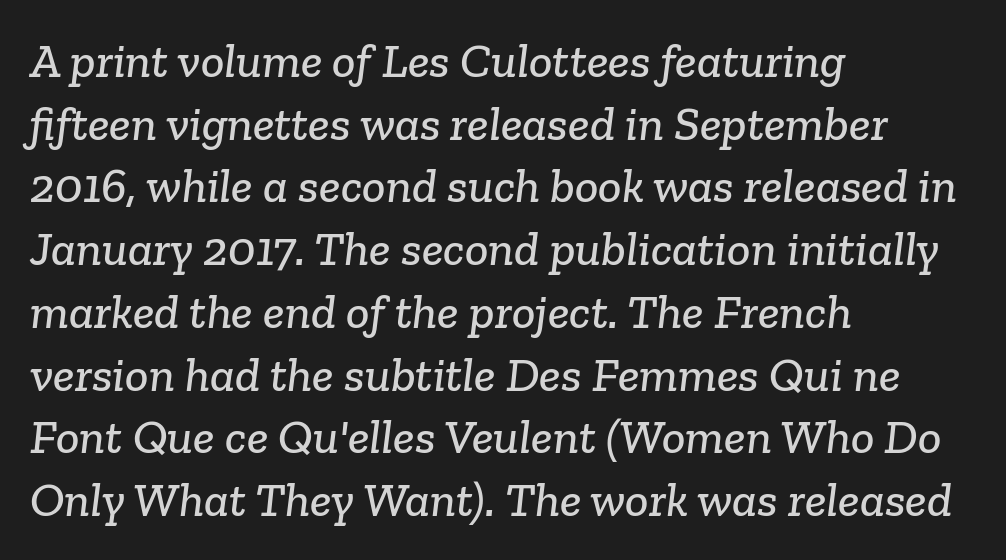
This sample is left-justified, so line endings fall wherever the words run out. Bare-footed words on every line. Spacing verdict: proportional, widths tailored to each character. Default kerning and tracking; the words read as compact shapes. Serifs: yes, visible at the terminals of the letterforms. Line spacing here is normal.
